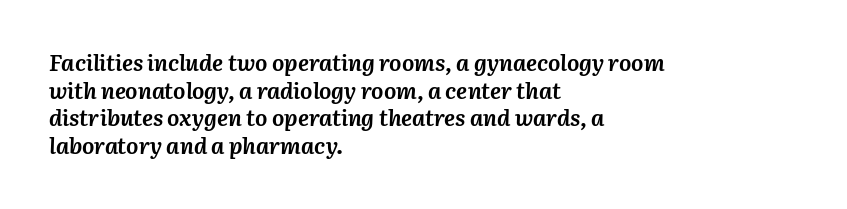
The image shows 23 px bold type, italic (leaning right); set left-aligned, line spacing 1.2x, normal letter spacing, not underlined.
